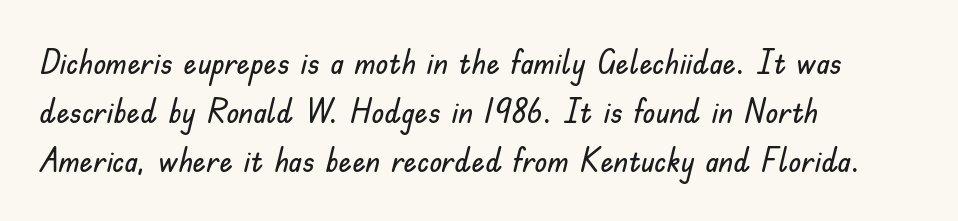
The image shows 33 px sans-serif type; set left-aligned, normal line spacing (1.48x), normal letter spacing, not underlined; low stroke contrast and a small x-height.
